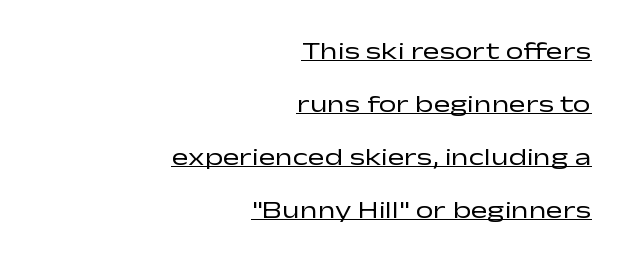
Q: Is the text bold? A: No.
Q: Is the text italic (slanted)? A: No, it is upright.
Q: Is the text underlined? A: Yes.
Q: How is the paragraph aligned? A: Right-aligned.
Q: Is the spacing between letters normal or unusually wide? A: Normal.
Q: Is the spacing between lines tight, normal or loose? A: Loose.
